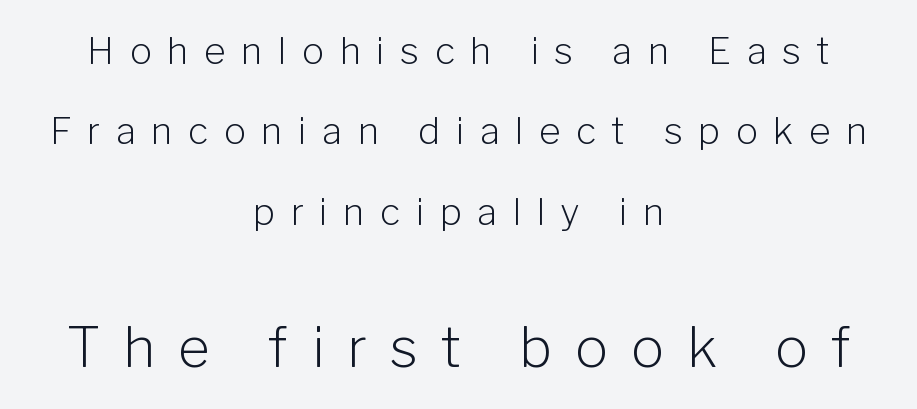
The image shows 55 px light sans-serif type, upright; set centered, loose line spacing (2.17x), unusually wide letter spacing (+0.42 em), not underlined; the second (bottom) block is 1.49x larger; low stroke contrast and a medium x-height.
